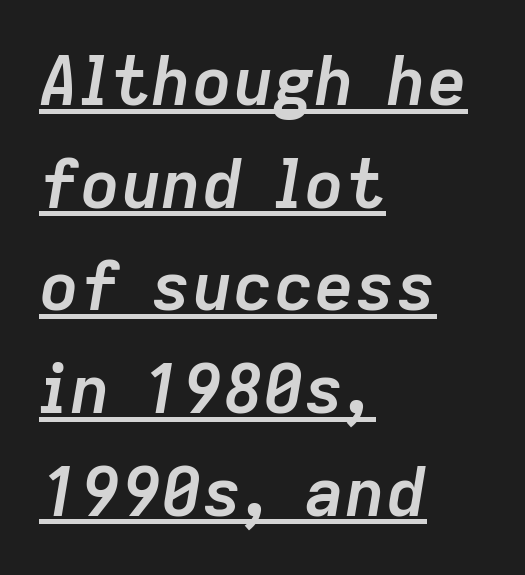
The image shows 68 px semibold type, italic (leaning right); set left-aligned, normal line spacing (1.51x), normal letter spacing, underlined; low stroke contrast and a medium x-height.
